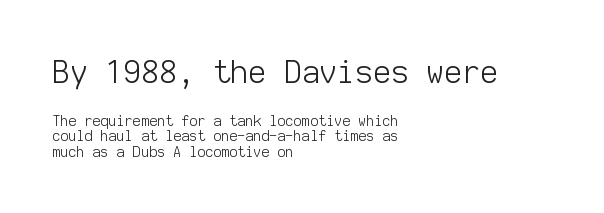
Q: Is the text bold? A: No.
Q: Is the text italic (slanted)? A: No, it is upright.
Q: Is the typeface a serif or a sans-serif typeface? A: Sans-serif.
Q: Is the text underlined? A: No.
Q: How is the paragraph aligned? A: Left-aligned.
Q: Is the spacing between letters normal or unusually wide? A: Normal.
Q: Is the spacing between lines tight, normal or loose? A: Tight.
Q: Which block of text is set in a larger size, the first (top) or the second (bottom)? A: The first (top) one.
Q: Width (condensed, normal, or wide)? A: Normal.
Q: Stroke contrast? A: Low.
Q: x-height? A: Medium.
Q: Monospaced? A: Yes.
